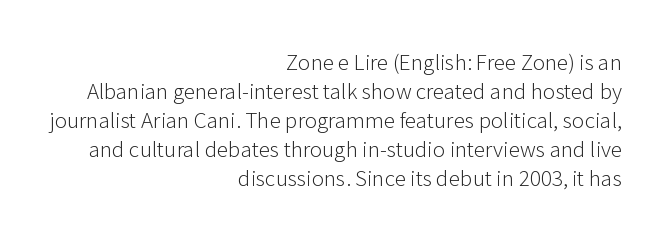
Unmarked baselines from the first word to the last. Vertical spacing — default. Which margin do the lines hug? The right one — the left edge is uneven. Students, note that the glyphs here touch the page at normal intervals.
